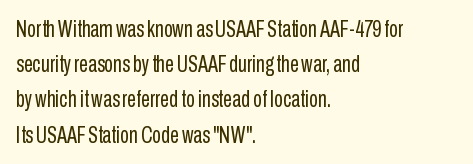
The image shows 23 px text type, upright; set left-aligned, normal line spacing (1.53x), normal letter spacing, not underlined.
